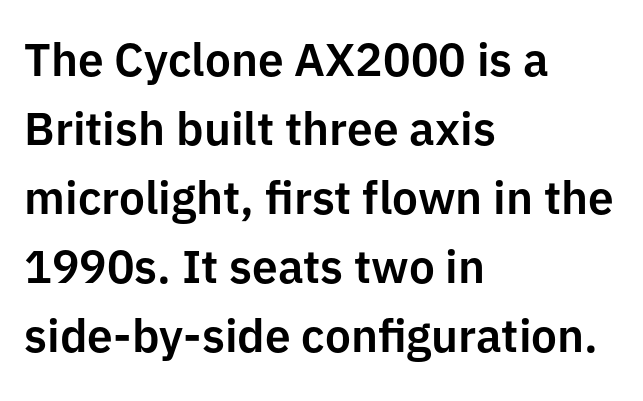
Varying glyph widths throughout — classic text-font behaviour. Compared with typical paragraphs, the rows here are spaced about the same. No extra tracking has been applied to these lines. The strip under each line holds only bare page.
